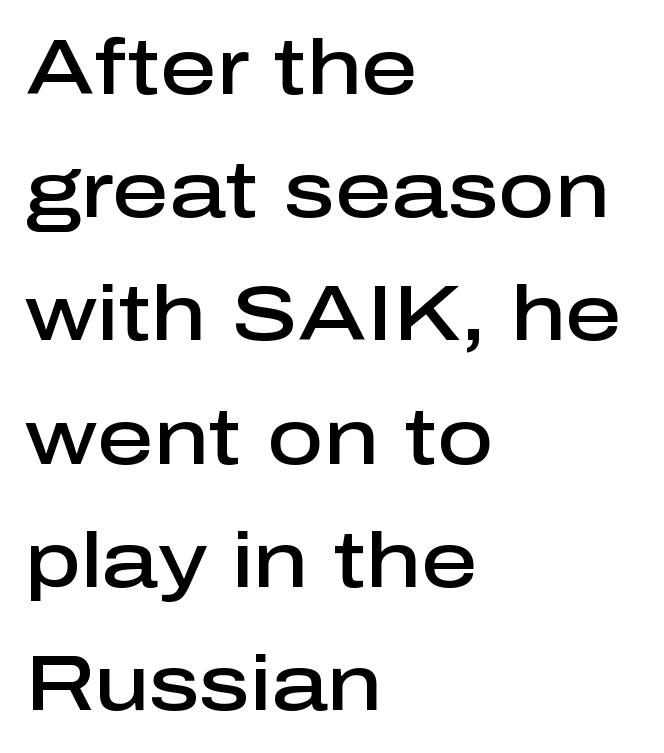
The glyphs in this specimen are sans serif. A typesetter would call this proportional, since set widths differ per character. Is there much room between lines? A standard amount, neither cramped nor airy. The space beneath each line is pristine and unruled. The rendering uses a semibold face; strokes are thickened but not to full bold. A student would call this left alignment; a typographer would say flush left, rag right.
